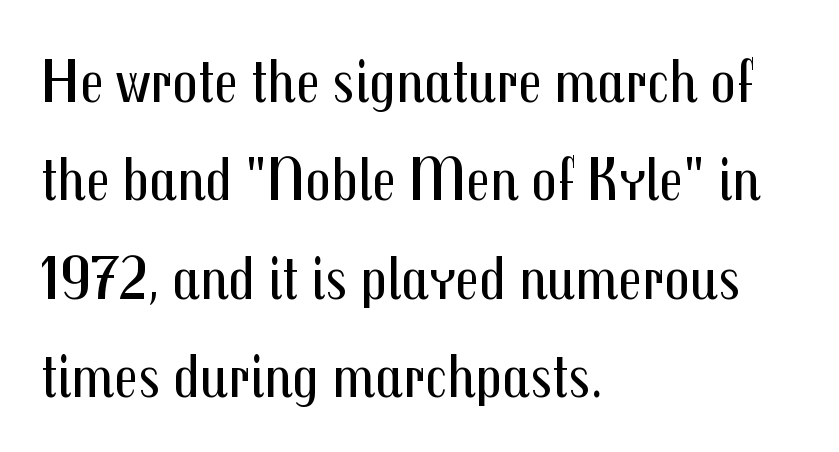
Proportional: the letters do not fall into vertical columns. Does the copy run flush right? No — it runs flush left. Caption: face not bold, strokes unweighted. Nobody drew a line under any word here. Are there feet on the stems? There aren't — it's a sans. Is there any slant? The stems are plumb.
